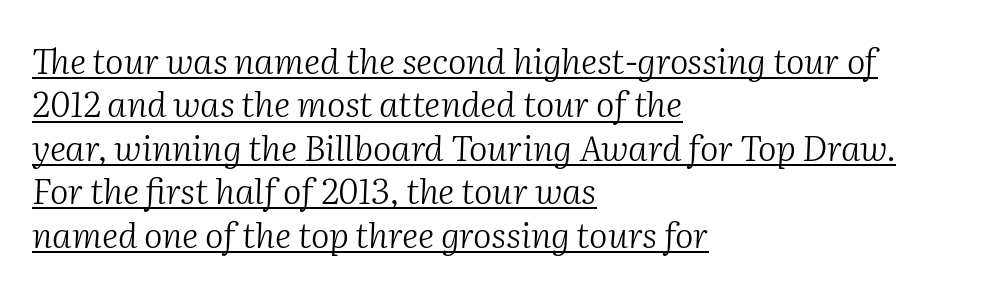
The image shows 35 px light serif type, italic (leaning right); set left-aligned, line spacing 1.24x, normal letter spacing, underlined; medium stroke contrast and a medium x-height.
